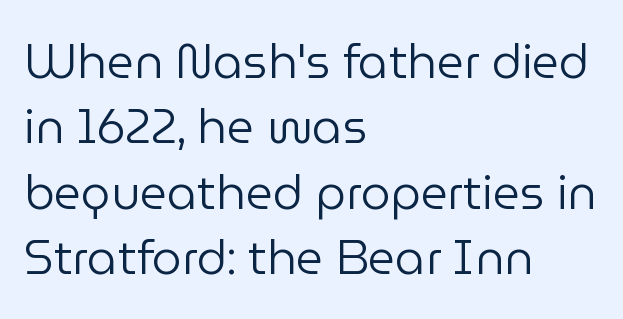
Q: Is the text bold? A: No.
Q: Is the text italic (slanted)? A: No, it is upright.
Q: Is the typeface a serif or a sans-serif typeface? A: Sans-serif.
Q: Is the text underlined? A: No.
Q: How is the paragraph aligned? A: Left-aligned.
Q: Is the spacing between letters normal or unusually wide? A: Normal.
Q: Is the spacing between lines tight, normal or loose? A: Normal.
Q: Width (condensed, normal, or wide)? A: Normal.
Q: Stroke contrast? A: Low.
Q: x-height? A: Medium.
Q: Monospaced? A: No.
